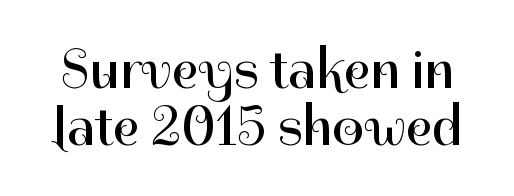
The image shows 56 px regular-weight sans-serif type, upright; set tight line spacing (1.01x), normal letter spacing, not underlined; high stroke contrast and a medium x-height.
